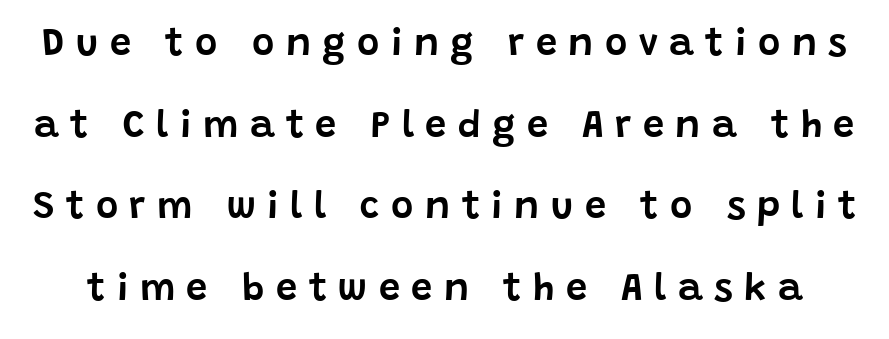
Spacing verdict: proportional, widths tailored to each character. The typeface chosen for these lines omits serifs. Underlining? Definitely not there. Posture: vertical.
